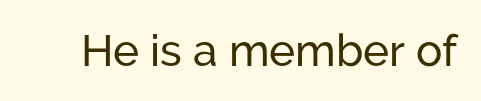
This rendering employs a face without finishing strokes, i.e., a sans-serif. The passage shown is typed in a proportional face where columns would drift. The gaps between neighbouring characters are ordinary and unremarkable. Do the letters lean? They stand straight. This rendering features lettering with no underline.
